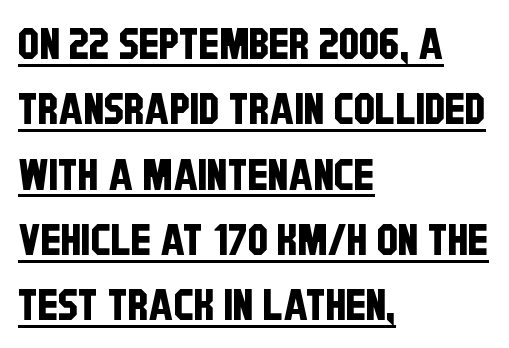
The image shows 43 px condensed sans-serif type; set left-aligned, normal line spacing (1.52x), normal letter spacing, underlined; low stroke contrast and a large x-height.
